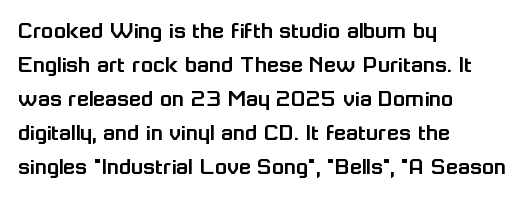
The image shows 25 px text type, upright; set left-aligned, normal line spacing (1.36x), normal letter spacing, not underlined.
